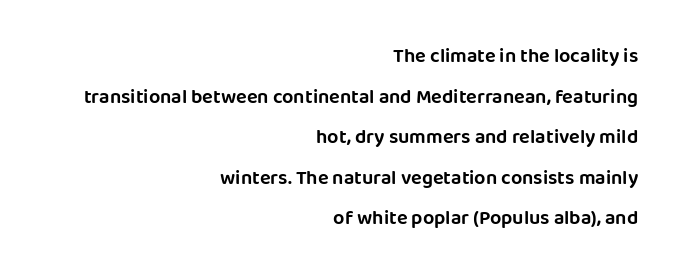
Reading down the column, the eye jumps a long way to each next line. Nope, not italic — everything's standing straight. Reading down the block, your eye finds every line finishing at a fixed right position. The letters sit at their default tracking, neither squeezed nor spread. Bare-footed words on every line.
